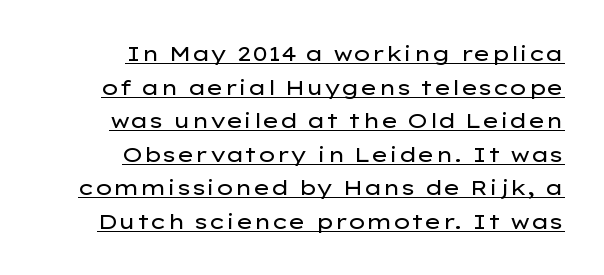
Q: Is the text bold? A: No.
Q: Is the text italic (slanted)? A: No, it is upright.
Q: Is the text underlined? A: Yes.
Q: How is the paragraph aligned? A: Right-aligned.
Q: Is the spacing between letters normal or unusually wide? A: Normal.
Q: Is the spacing between lines tight, normal or loose? A: Normal.
